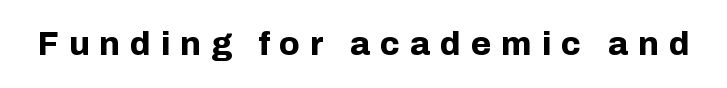
The passage shown has open, widely tracked lettering throughout. Typesetter's note: full bold, strokes at maximum text heaviness. The font's upright variant was chosen for this text. Only glyphs here, with clear space below each row. Each letter keeps its own natural width here, so spacing adapts to shape. Are there feet on the stems? There aren't — it's a sans.
